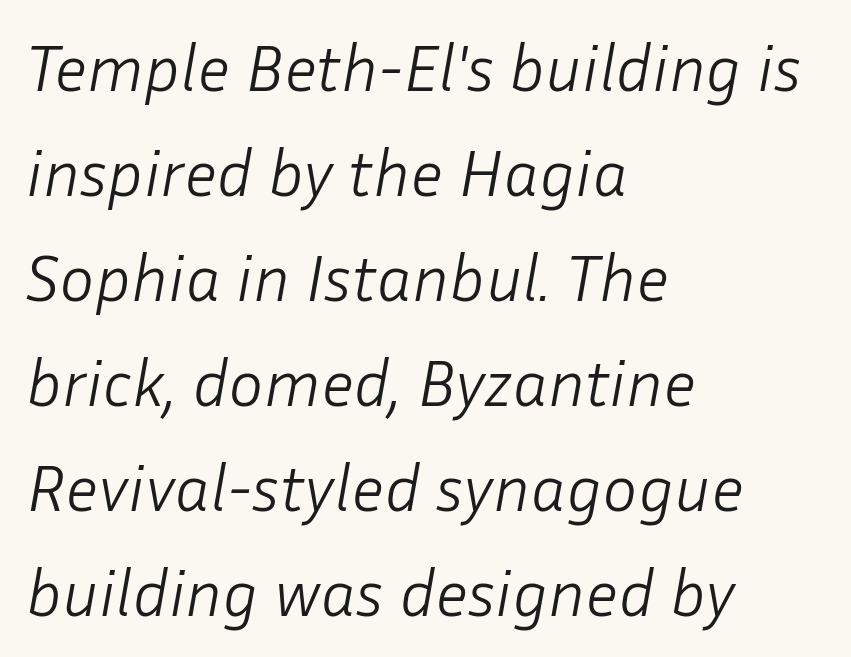
{"italic": "yes", "lean": "right", "slant_degrees": 10, "bold": "no", "weight": "light", "width": "normal", "stroke_contrast": "low", "x_height": "medium", "monospaced": "no", "underline": "no", "align": "left", "line_spacing": "normal", "line_spacing_ratio": 1.59, "letter_spacing": "normal", "letter_spacing_em": 0.0, "glyph_px": 66}
